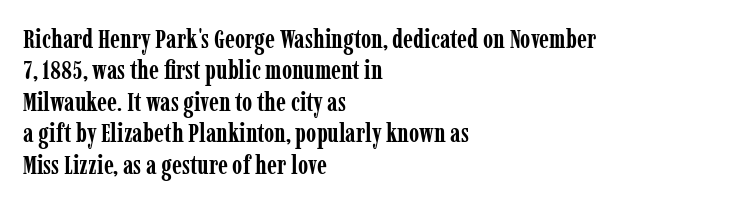
Posture: straight, roman, zero tilt. A student would call this left alignment; a typographer would say flush left, rag right. Rule under the text: the space is simply empty. Between one letter and the next there's only the usual sliver of space. Plenty of ink on the page — the face is bold.
